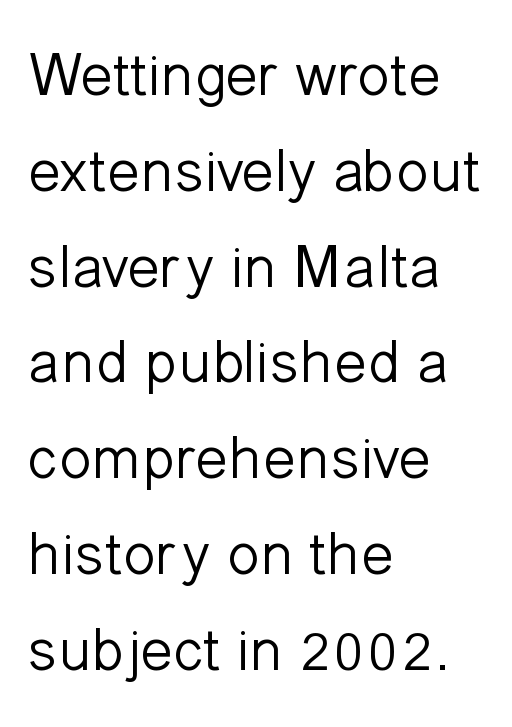
The image shows 61 px light sans-serif type, upright; set left-aligned, normal line spacing (1.57x), normal letter spacing, not underlined; low stroke contrast and a medium x-height.
